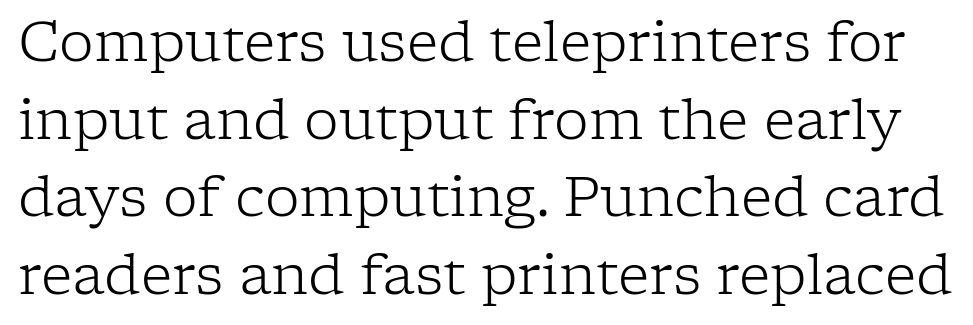
Q: Is the text bold? A: No.
Q: Is the text italic (slanted)? A: No, it is upright.
Q: Is the typeface a serif or a sans-serif typeface? A: Serif.
Q: Is the text underlined? A: No.
Q: Is the spacing between letters normal or unusually wide? A: Normal.
Q: Is the spacing between lines tight, normal or loose? A: Normal.
Q: Width (condensed, normal, or wide)? A: Normal.
Q: Stroke contrast? A: Low.
Q: x-height? A: Medium.
Q: Monospaced? A: No.
